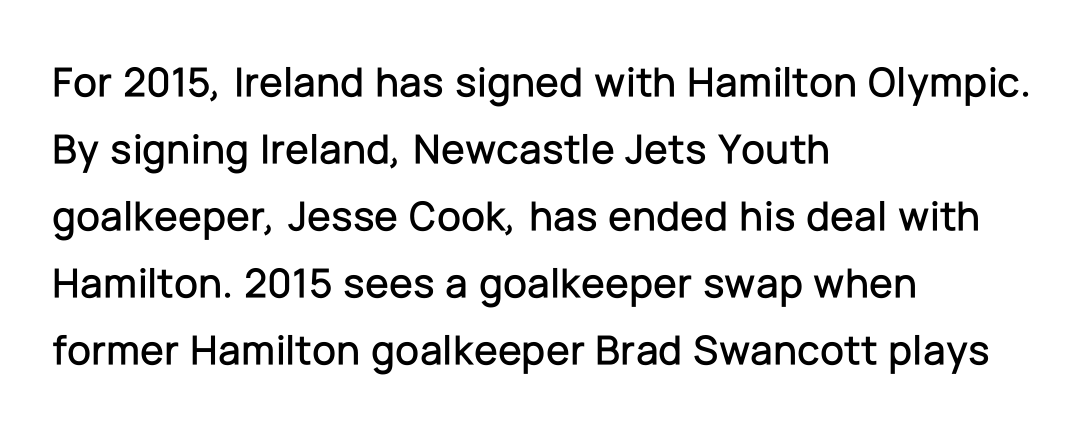
{"serif": "no", "italic": "no", "width": "normal", "stroke_contrast": "low", "x_height": "medium", "monospaced": "no", "underline": "no", "align": "left", "line_spacing": "normal", "line_spacing_ratio": 1.56, "letter_spacing": "normal", "letter_spacing_em": 0.0, "glyph_px": 43}
